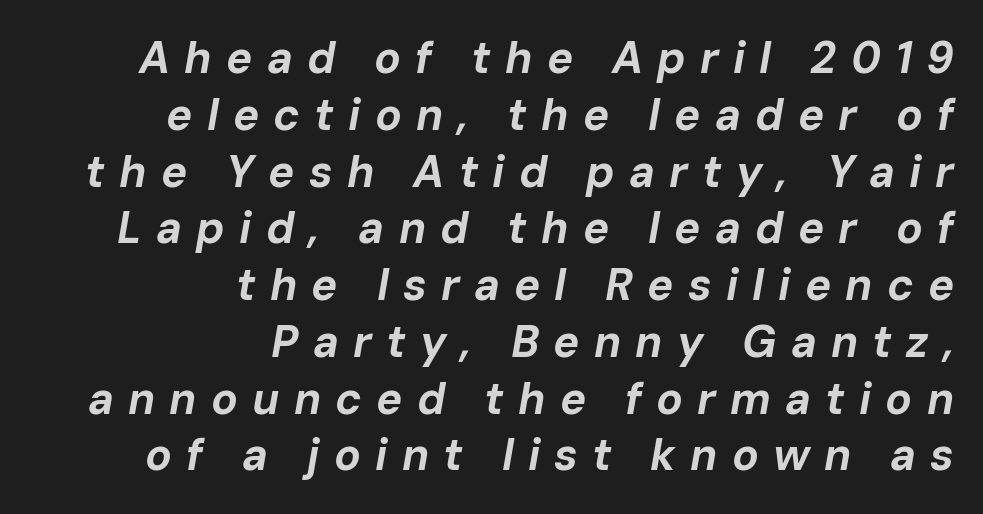
These lines are set flush right with a ragged left edge. The font is running at its bold setting. A normal amount of white space separates one row of letters from the next. Think of a printed novel: that variable character pitch is what you see here.
